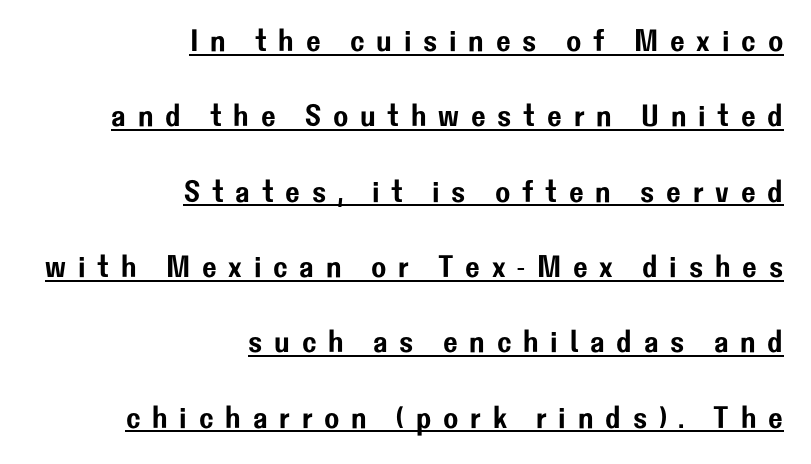
{"serif": "no", "italic": "no", "width": "normal", "stroke_contrast": "low", "x_height": "medium", "monospaced": "no", "underline": "yes", "align": "right", "line_spacing": "loose", "line_spacing_ratio": 2.43, "letter_spacing": "wide", "letter_spacing_em": 0.38, "glyph_px": 31}
